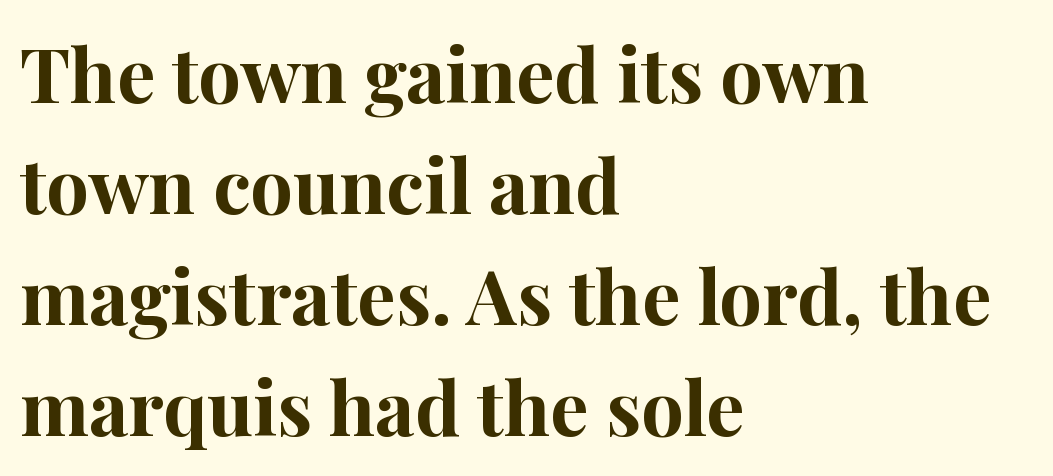
The image shows 76 px bold serif type, upright; set left-aligned, normal line spacing (1.46x), normal letter spacing, not underlined; high stroke contrast and a medium x-height.
